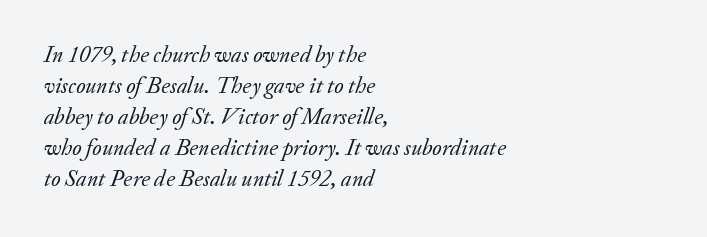
Summary of weight: not heavy and not bold. The lines in this sample share a left origin and differ only in where they stop. Glance below the letters and you will spot only blank space. Quick note: interline space is typical. The face used here has a pronounced slope to its letters. Nobody touched the tracking dial on this one.
